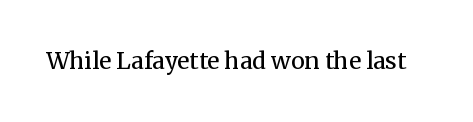
{"italic": "no", "bold": "no", "underline": "no", "letter_spacing": "normal", "letter_spacing_em": 0.0, "glyph_px": 23}
